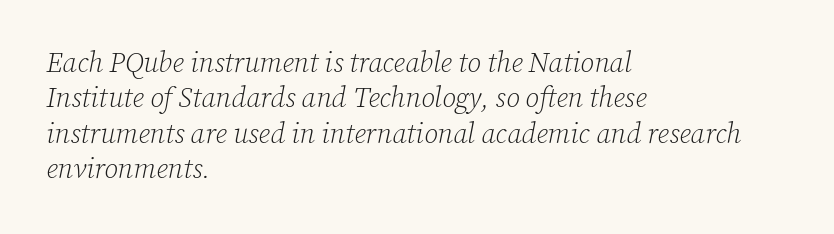
Q: Is the text bold? A: No.
Q: Is the text italic (slanted)? A: Yes, it leans right by about 12 degrees.
Q: Is the typeface a serif or a sans-serif typeface? A: Serif.
Q: Is the text underlined? A: No.
Q: How is the paragraph aligned? A: Left-aligned.
Q: Is the spacing between letters normal or unusually wide? A: Normal.
Q: Is the spacing between lines tight, normal or loose? A: Normal.
Q: Width (condensed, normal, or wide)? A: Normal.
Q: Stroke contrast? A: Low.
Q: x-height? A: Medium.
Q: Monospaced? A: No.
